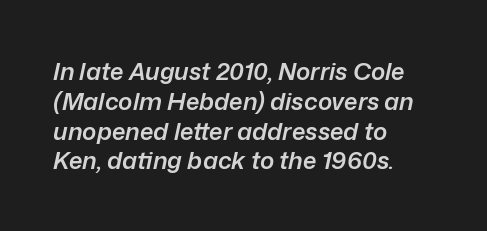
Q: Is the text bold? A: Semi-bold.
Q: Is the text italic (slanted)? A: Yes, it leans right by about 12 degrees.
Q: Is the text underlined? A: No.
Q: How is the paragraph aligned? A: Left-aligned.
Q: Is the spacing between letters normal or unusually wide? A: Normal.
